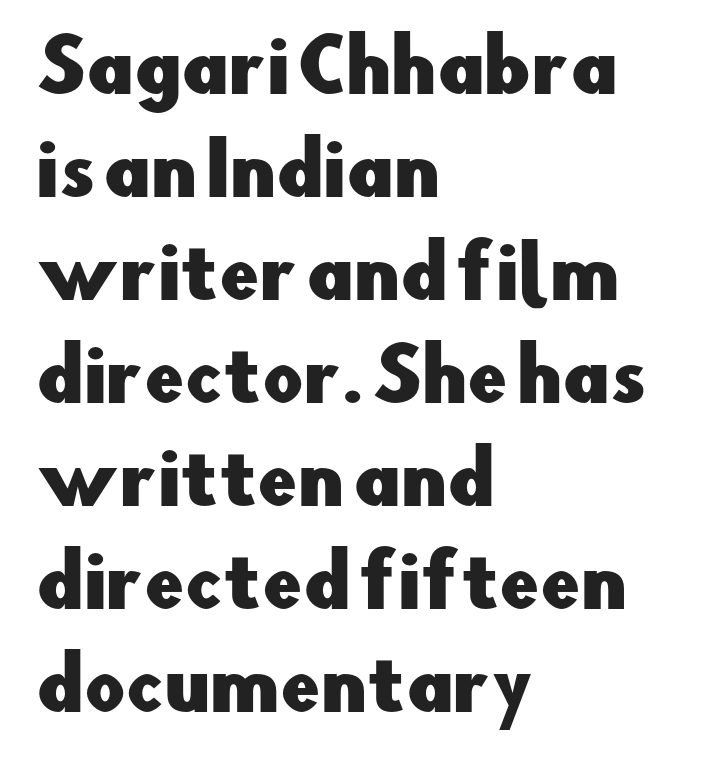
No extra tracking has been applied to these lines. Type without underlining. Vertically, the passage feels balanced, rows spaced as you'd expect. Think of a printed novel: that variable character pitch is what you see here. A typesetter would mark this as roman, not italic.
